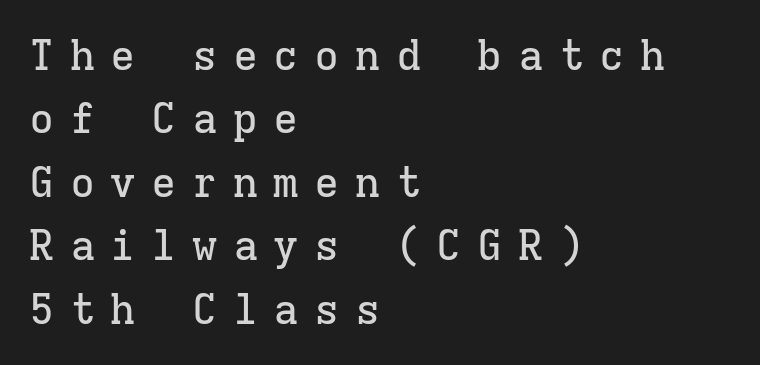
If you drew a ruler down the left edge, every line would touch it. The face used here is monospaced, like something from a code editor. The text was rendered using a seriffed face with decorative stroke endings. The tracking reads as deliberately expanded to a designer's eye. Tall strokes in this sample are plumb rather than angled. Check the space under the baseline: it is left empty.
